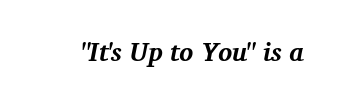
This is oblique type, the kind used for emphasis or titles. The face used here is rendered with its standard letterfit. Caption: bold face, heavy strokes. Only glyphs here, with clear space below each row.
